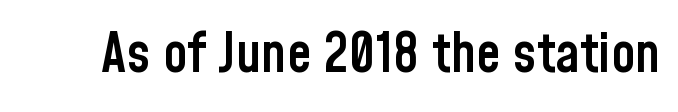
Q: Is the text bold? A: Semi-bold.
Q: Is the text italic (slanted)? A: No, it is upright.
Q: Is the typeface a serif or a sans-serif typeface? A: Sans-serif.
Q: Is the text underlined? A: No.
Q: Is the spacing between letters normal or unusually wide? A: Normal.
Q: Width (condensed, normal, or wide)? A: Condensed.
Q: Stroke contrast? A: Low.
Q: x-height? A: Medium.
Q: Monospaced? A: No.
